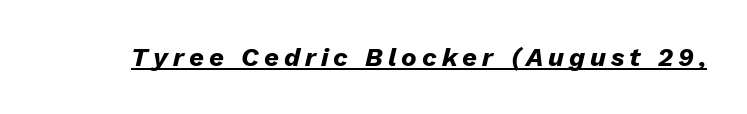
Q: Is the text bold? A: Yes.
Q: Is the text italic (slanted)? A: Yes, it leans right by about 13 degrees.
Q: Is the text underlined? A: Yes.
